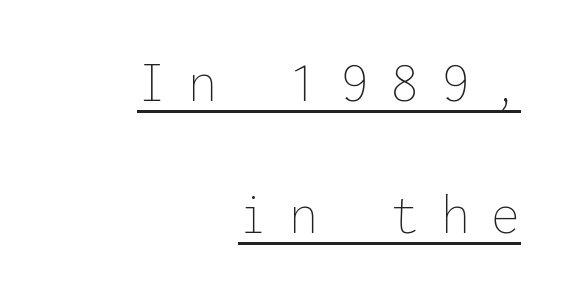
In CSS terms this would be text-align: right. Weight: regular or lighter. Monospaced: the letters line up in strict vertical columns. Every word sits above its own underline.
